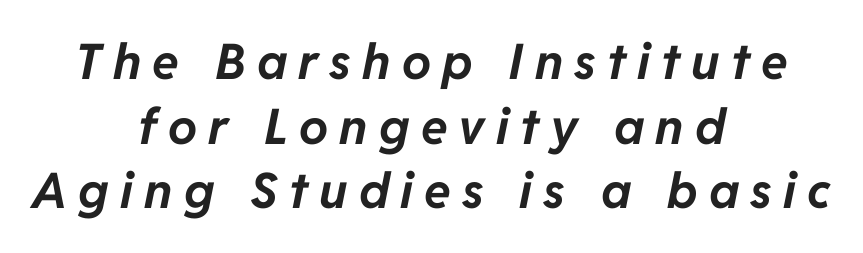
{"italic": "yes", "lean": "right", "slant_degrees": 11, "bold": "yes", "weight": "bold", "width": "normal", "stroke_contrast": "low", "x_height": "medium", "monospaced": "no", "underline": "no", "align": "center", "line_spacing": "normal", "line_spacing_ratio": 1.32, "letter_spacing": "wide", "letter_spacing_em": 0.23, "glyph_px": 49}
